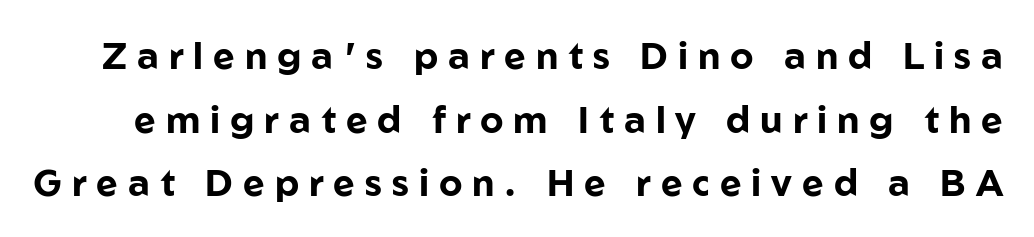
The image shows 37 px bold sans-serif type, upright; set line spacing 1.72x, unusually wide letter spacing (+0.27 em), not underlined; low stroke contrast and a medium x-height.
